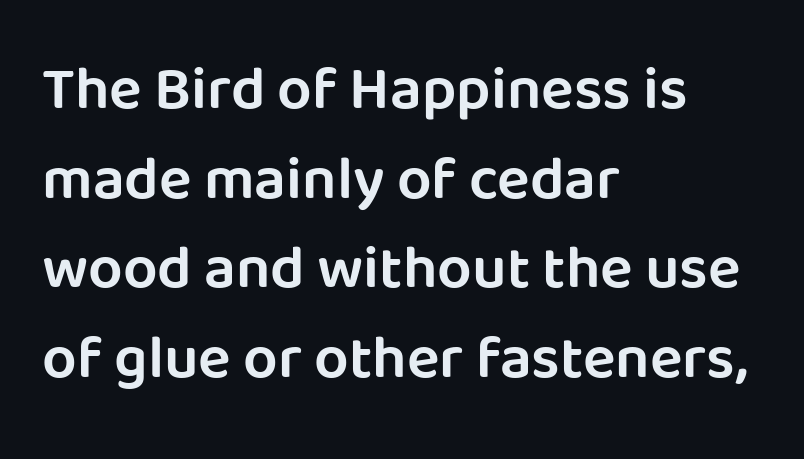
Ordinary non-slanted type is in use. Students, this is semibold: more ink than regular, less than bold. Successive baselines arrive at the customary interval. Layout note: lines flush left. Typographically, this falls in the sans-serif category.
